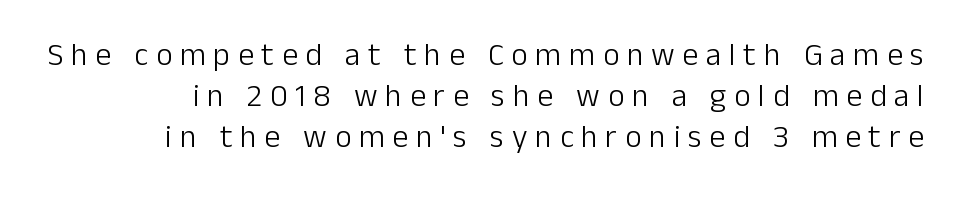
The image shows 32 px light sans-serif type, upright; set normal line spacing (1.28x), unusually wide letter spacing (+0.24 em), not underlined; low stroke contrast and a medium x-height.
